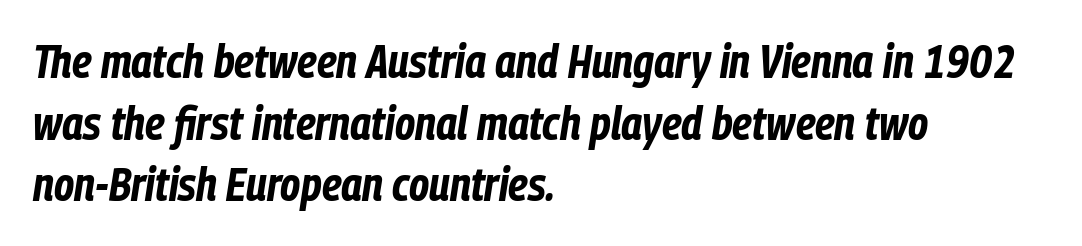
Here the glyphs are tracked normally, forming tight word shapes. Underlining? Definitely not there. Emphasis by weight is at full strength: bold. In terms of posture, this sample is oblique.
